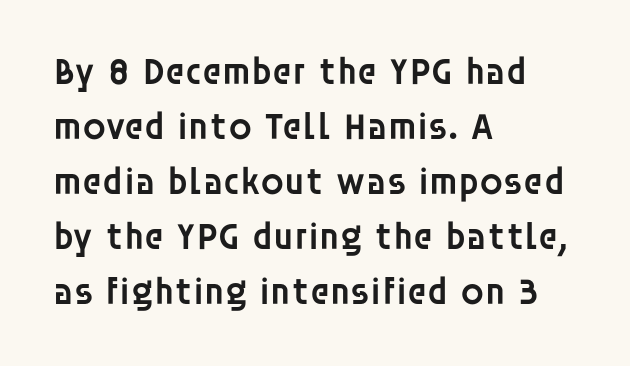
{"serif": "no", "italic": "no", "bold": "semi", "weight": "semibold", "width": "normal", "stroke_contrast": "low", "x_height": "large", "monospaced": "no", "underline": "no", "align": "left", "line_spacing": "normal", "line_spacing_ratio": 1.45, "letter_spacing": "normal", "letter_spacing_em": 0.0, "glyph_px": 38}
